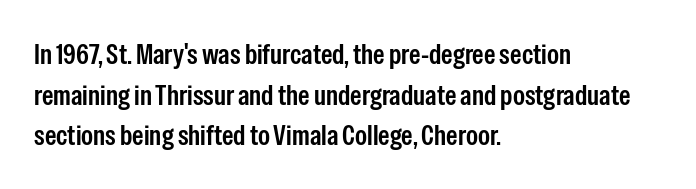
Q: Is the text bold? A: Semi-bold.
Q: Is the text italic (slanted)? A: No, it is upright.
Q: Is the typeface a serif or a sans-serif typeface? A: Sans-serif.
Q: Is the text underlined? A: No.
Q: How is the paragraph aligned? A: Left-aligned.
Q: Is the spacing between letters normal or unusually wide? A: Normal.
Q: Is the spacing between lines tight, normal or loose? A: Normal.
Q: Width (condensed, normal, or wide)? A: Condensed.
Q: Stroke contrast? A: Low.
Q: x-height? A: Medium.
Q: Monospaced? A: No.
